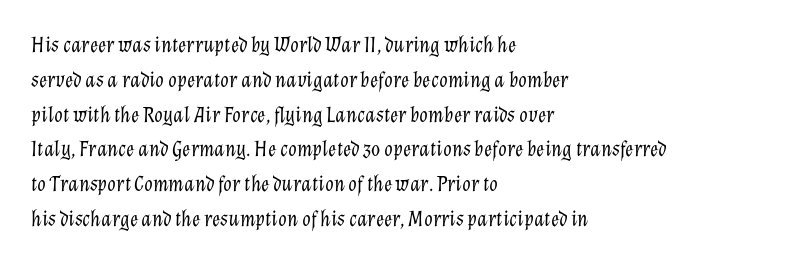
Italic? Definitely — the glyphs are oblique. Summary of weight: not heavy and not bold. Any mark beneath the type? The region is blank. Short and long lines alike share a common starting point at left.
